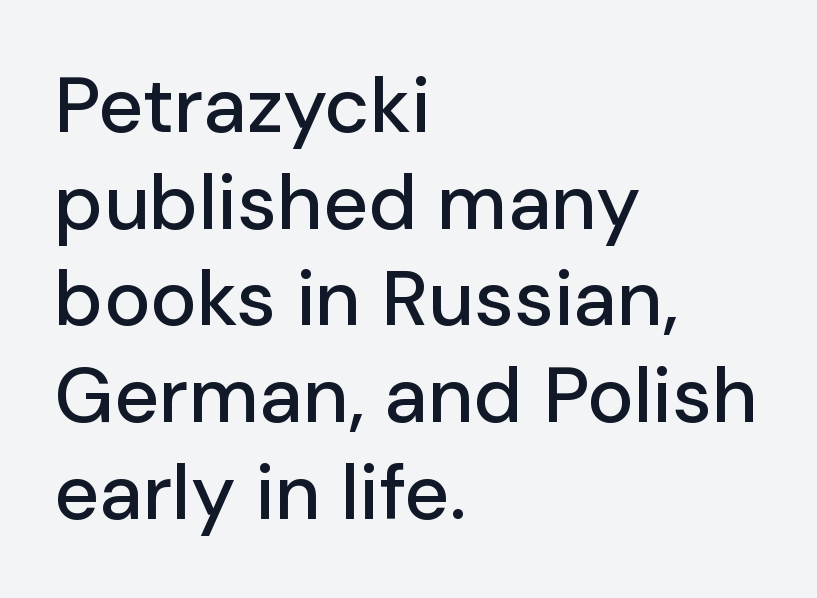
{"serif": "no", "italic": "no", "width": "normal", "stroke_contrast": "low", "x_height": "medium", "monospaced": "no", "underline": "no", "align": "left", "line_spacing_ratio": 1.24, "letter_spacing": "normal", "letter_spacing_em": 0.0, "glyph_px": 78}
